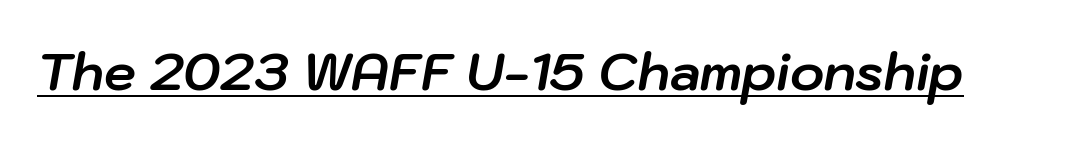
The image shows 51 px bold type, italic (leaning right); set normal letter spacing, underlined; low stroke contrast and a medium x-height.
